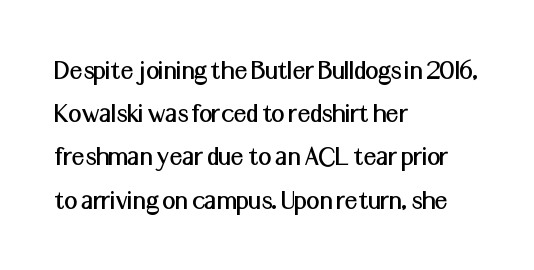
The image shows 29 px sans-serif type, upright; set left-aligned, normal line spacing (1.49x), normal letter spacing, not underlined; medium stroke contrast and a medium x-height.
